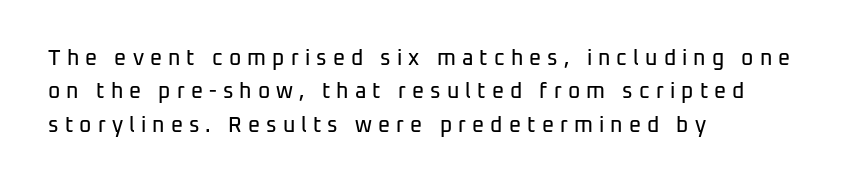
Q: Is the text italic (slanted)? A: No, it is upright.
Q: Is the text underlined? A: No.
Q: How is the paragraph aligned? A: Left-aligned.
Q: Is the spacing between letters normal or unusually wide? A: Unusually wide.
Q: Is the spacing between lines tight, normal or loose? A: Normal.
